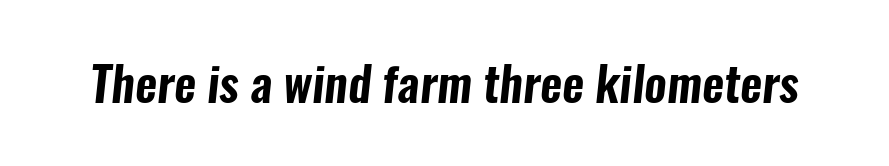
{"serif": "no", "width": "condensed", "stroke_contrast": "low", "x_height": "medium", "monospaced": "no", "underline": "no", "letter_spacing": "normal", "letter_spacing_em": 0.0, "glyph_px": 48}
